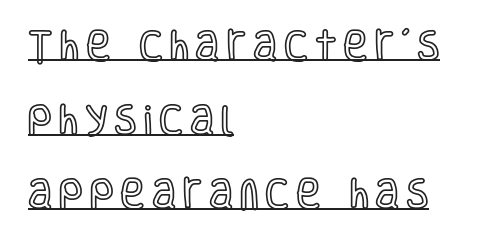
The image shows 33 px condensed type, upright; set left-aligned, loose line spacing (2.25x), unusually wide letter spacing (+0.21 em), underlined; a large x-height.
